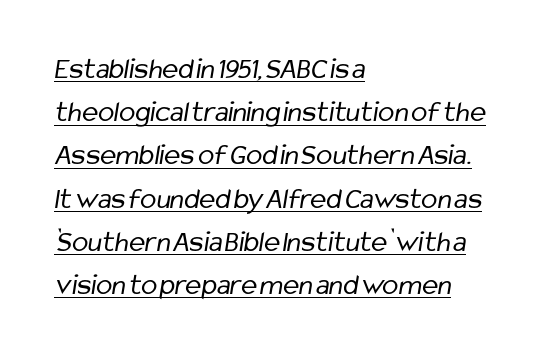
Q: Is the text bold? A: No.
Q: Is the typeface a serif or a sans-serif typeface? A: Sans-serif.
Q: Is the text underlined? A: Yes.
Q: How is the paragraph aligned? A: Left-aligned.
Q: Is the spacing between letters normal or unusually wide? A: Normal.
Q: Is the spacing between lines tight, normal or loose? A: Normal.
Q: Width (condensed, normal, or wide)? A: Condensed.
Q: Stroke contrast? A: Low.
Q: x-height? A: Medium.
Q: Monospaced? A: No.
